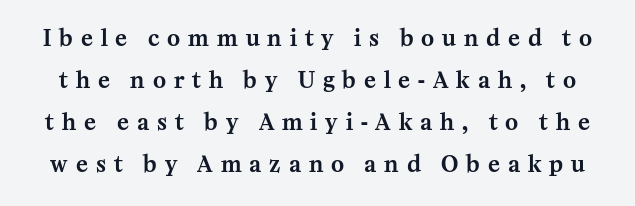
The image shows 22 px text type, upright; set loose line spacing (1.91x), unusually wide letter spacing (+0.36 em), not underlined.
